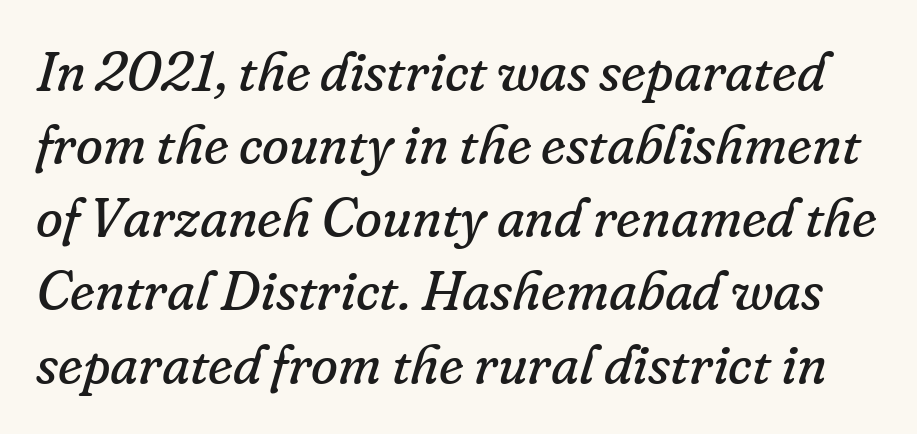
{"serif": "yes", "italic": "yes", "lean": "right", "slant_degrees": 16, "bold": "no", "weight": "regular", "width": "normal", "stroke_contrast": "low", "x_height": "small", "monospaced": "no", "underline": "no", "line_spacing": "normal", "line_spacing_ratio": 1.33, "letter_spacing": "normal", "letter_spacing_em": 0.0, "glyph_px": 55}
